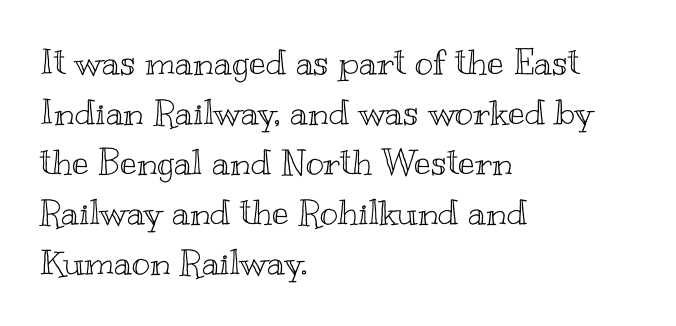
{"italic": "no", "width": "wide", "x_height": "small", "monospaced": "no", "underline": "no", "align": "left", "line_spacing": "normal", "line_spacing_ratio": 1.43, "letter_spacing": "normal", "letter_spacing_em": 0.0, "glyph_px": 35}
